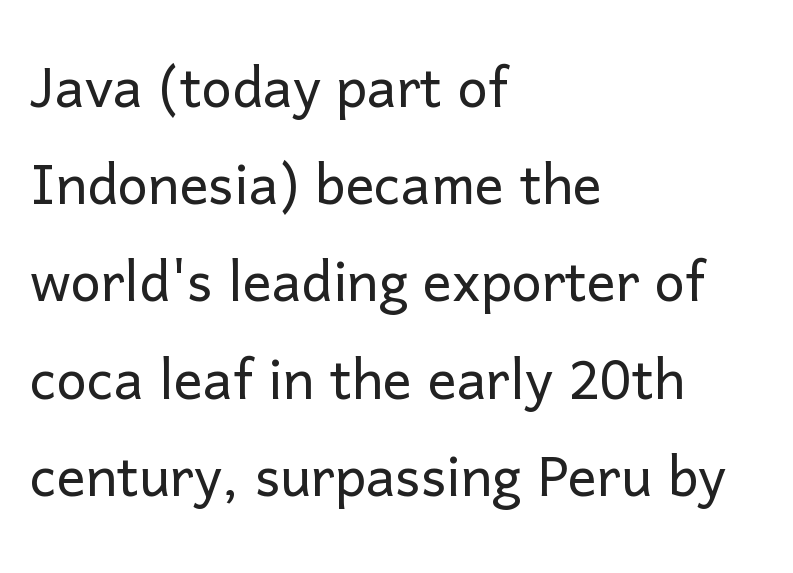
The image shows 72 px light sans-serif type, upright; set left-aligned, normal line spacing (1.35x), normal letter spacing, not underlined; low stroke contrast and a medium x-height.
